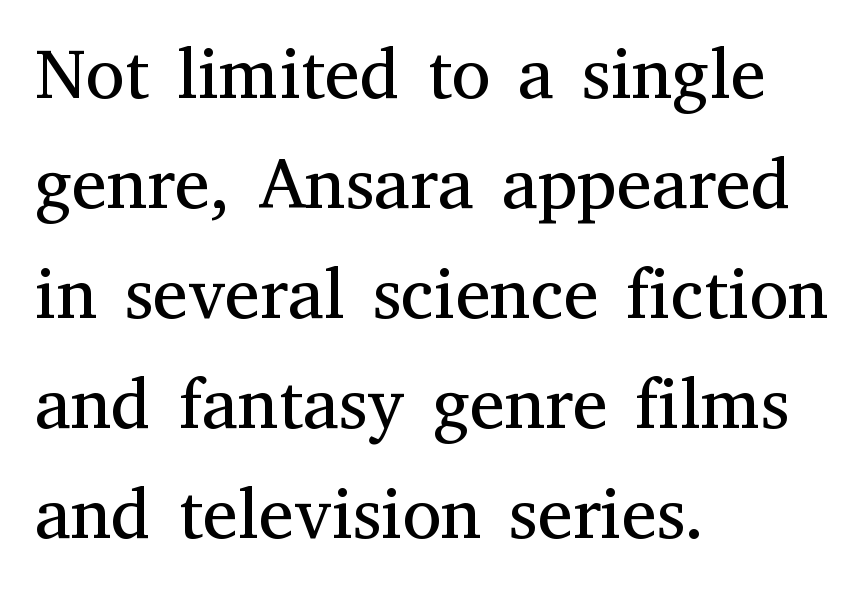
{"serif": "yes", "italic": "no", "bold": "no", "weight": "regular", "width": "normal", "stroke_contrast": "medium", "x_height": "medium", "monospaced": "no", "underline": "no", "align": "left", "line_spacing": "normal", "line_spacing_ratio": 1.55, "letter_spacing": "normal", "letter_spacing_em": 0.0, "glyph_px": 71}
